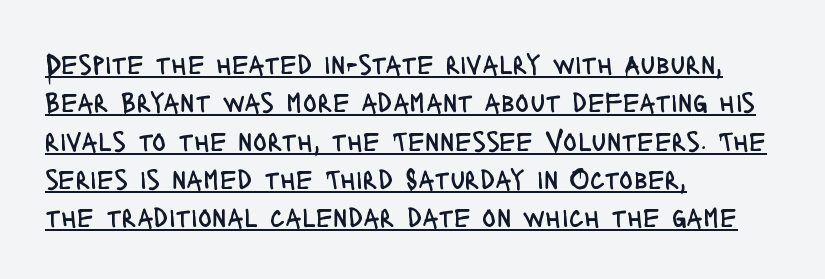
Q: Is the text bold? A: No.
Q: Is the text italic (slanted)? A: No, it is upright.
Q: Is the typeface a serif or a sans-serif typeface? A: Sans-serif.
Q: Is the text underlined? A: Yes.
Q: How is the paragraph aligned? A: Left-aligned.
Q: Is the spacing between letters normal or unusually wide? A: Normal.
Q: Is the spacing between lines tight, normal or loose? A: Normal.
Q: Width (condensed, normal, or wide)? A: Condensed.
Q: Stroke contrast? A: Low.
Q: x-height? A: Large.
Q: Monospaced? A: No.
